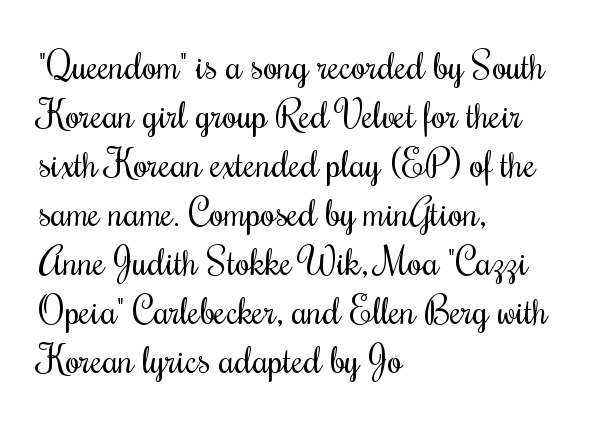
{"serif": "yes", "bold": "no", "weight": "regular", "width": "condensed", "stroke_contrast": "medium", "x_height": "small", "monospaced": "no", "underline": "no", "align": "left", "line_spacing": "normal", "line_spacing_ratio": 1.29, "letter_spacing": "normal", "letter_spacing_em": 0.0, "glyph_px": 38}
